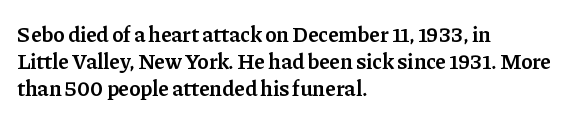
{"italic": "no", "bold": "semi", "underline": "no", "align": "left", "line_spacing_ratio": 1.23, "letter_spacing": "normal", "letter_spacing_em": 0.0, "glyph_px": 22}
